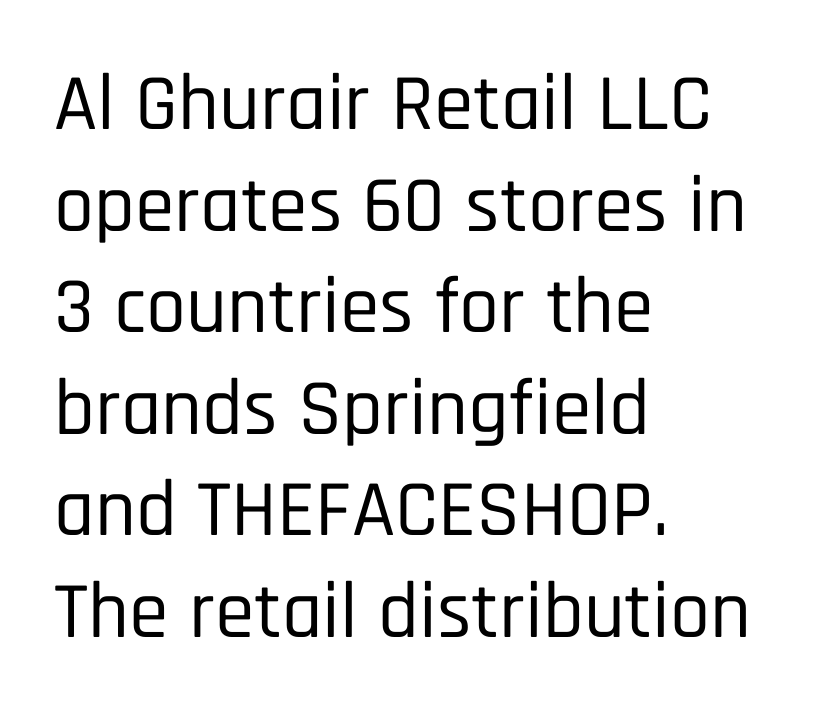
What's the leading like? Ordinary, nothing unusual. Posture: upright roman. Honestly, the letter spacing is just normal — you wouldn't notice it. This rendering features lettering with no underline. The rendering uses natural spacing where letterforms have individual widths.
